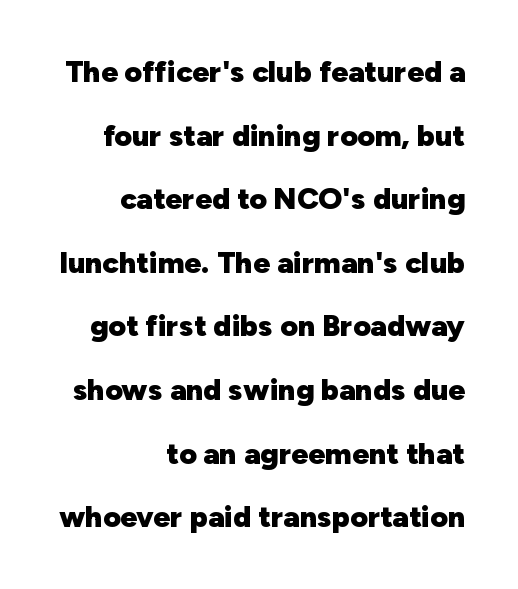
Notice how the stems are strictly vertical — no italics here. Serif or sans? Sans — the stroke terminals are bare. How would I describe the line gaps? Wide and relaxed. Spacing between characters is what you'd get straight out of the box. A bare baseline throughout the passage.
